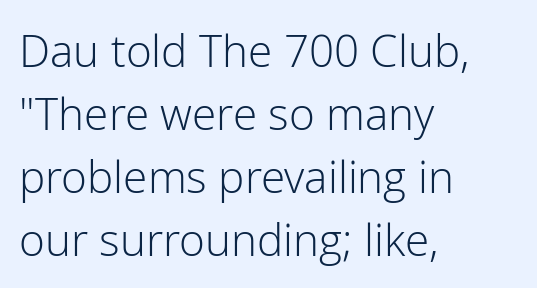
{"serif": "no", "italic": "no", "bold": "no", "weight": "light", "width": "normal", "stroke_contrast": "low", "x_height": "medium", "monospaced": "no", "underline": "no", "align": "left", "line_spacing": "normal", "line_spacing_ratio": 1.43, "letter_spacing": "normal", "letter_spacing_em": 0.0, "glyph_px": 44}
